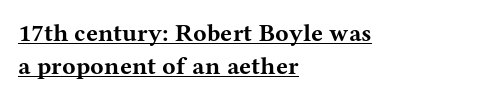
Students, this is bold: see how much ink each stroke carries. The space between consecutive lines is moderate. The compositor pushed each line to the left boundary. The lettering holds an erect, upright posture throughout. A baseline rule has been typeset under these characters.
